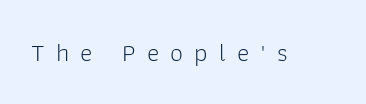
Q: Is the text bold? A: No.
Q: Is the text italic (slanted)? A: No, it is upright.
Q: Is the text underlined? A: No.
Q: Is the spacing between letters normal or unusually wide? A: Unusually wide.
